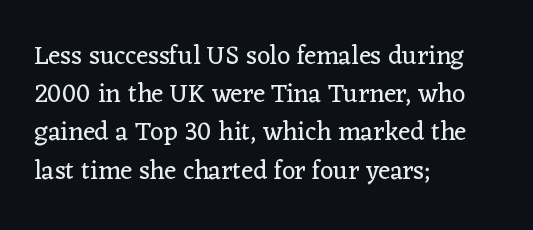
{"italic": "no", "bold": "no", "underline": "no", "align": "left", "line_spacing": "normal", "line_spacing_ratio": 1.47, "letter_spacing": "normal", "letter_spacing_em": 0.0, "glyph_px": 26}
